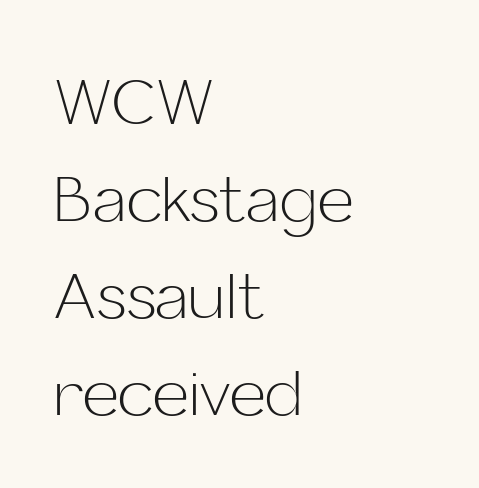
Q: Is the text bold? A: No.
Q: Is the text italic (slanted)? A: No, it is upright.
Q: Is the typeface a serif or a sans-serif typeface? A: Sans-serif.
Q: Is the text underlined? A: No.
Q: How is the paragraph aligned? A: Left-aligned.
Q: Is the spacing between letters normal or unusually wide? A: Normal.
Q: Is the spacing between lines tight, normal or loose? A: Normal.
Q: Width (condensed, normal, or wide)? A: Normal.
Q: Stroke contrast? A: Low.
Q: x-height? A: Medium.
Q: Monospaced? A: No.
